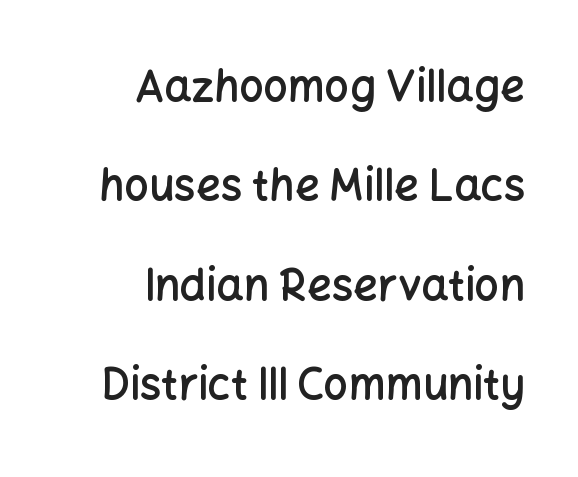
{"serif": "no", "italic": "no", "bold": "semi", "weight": "semibold", "width": "normal", "stroke_contrast": "low", "x_height": "medium", "monospaced": "no", "underline": "no", "align": "right", "line_spacing": "loose", "line_spacing_ratio": 2.31, "letter_spacing": "normal", "letter_spacing_em": 0.0, "glyph_px": 43}
